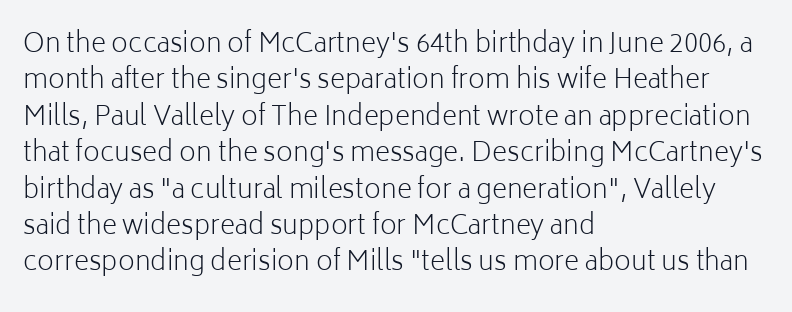
Short and long lines alike share a common starting point at left. The typeface has the unassuming heft of standard copy or less. Is the letter spacing exaggerated? No — it looks like the ordinary default. Has an underline been added? It has not. Posture: vertical.
